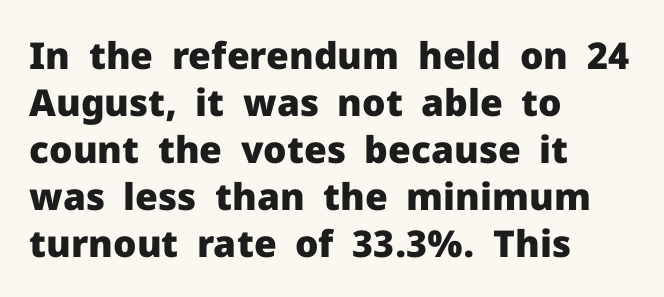
{"serif": "no", "italic": "no", "bold": "yes", "weight": "heavy", "width": "normal", "stroke_contrast": "low", "x_height": "medium", "monospaced": "no", "underline": "no", "align": "left", "line_spacing": "normal", "line_spacing_ratio": 1.27, "letter_spacing": "normal", "letter_spacing_em": 0.0, "glyph_px": 37}
